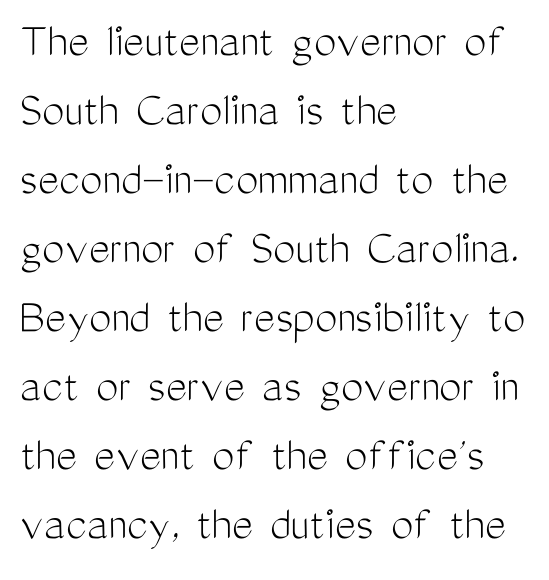
Q: Is the text bold? A: No.
Q: Is the text italic (slanted)? A: No, it is upright.
Q: Is the typeface a serif or a sans-serif typeface? A: Sans-serif.
Q: Is the text underlined? A: No.
Q: How is the paragraph aligned? A: Left-aligned.
Q: Is the spacing between letters normal or unusually wide? A: Normal.
Q: Is the spacing between lines tight, normal or loose? A: Normal.
Q: Width (condensed, normal, or wide)? A: Condensed.
Q: Stroke contrast? A: Medium.
Q: x-height? A: Medium.
Q: Monospaced? A: No.
